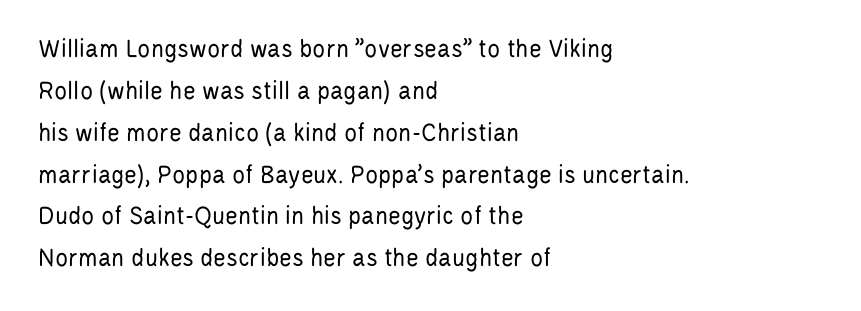
The image shows 27 px text type, upright; set left-aligned, normal line spacing (1.55x), normal letter spacing, not underlined.
